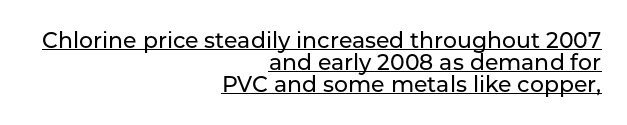
These lines keep a tight, regular rhythm from letter to letter. Does a line run under the words? Yes, clearly. This is roman type, the default non-slanted kind. Each new line begins almost immediately beneath the previous one.
